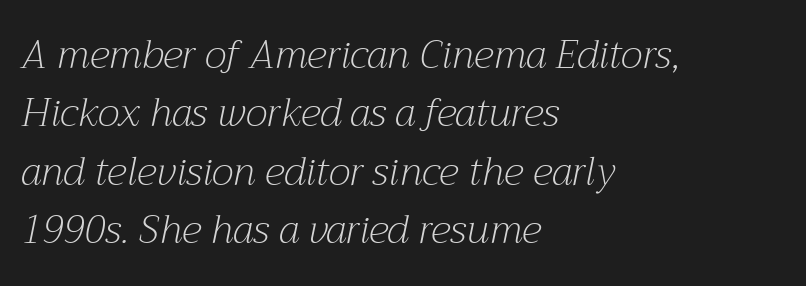
Q: Is the text bold? A: No.
Q: Is the text italic (slanted)? A: Yes, it leans right by about 12 degrees.
Q: Is the typeface a serif or a sans-serif typeface? A: Serif.
Q: Is the text underlined? A: No.
Q: How is the paragraph aligned? A: Left-aligned.
Q: Is the spacing between letters normal or unusually wide? A: Normal.
Q: Is the spacing between lines tight, normal or loose? A: Normal.
Q: Width (condensed, normal, or wide)? A: Normal.
Q: Stroke contrast? A: Medium.
Q: x-height? A: Medium.
Q: Monospaced? A: No.
